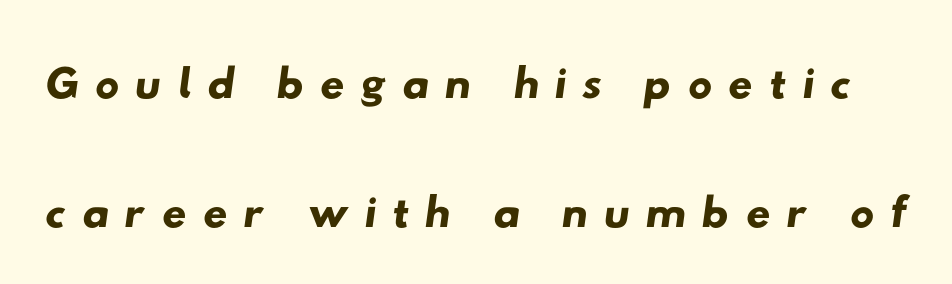
The image shows 68 px wide sans-serif type; set line spacing 1.89x, unusually wide letter spacing (+0.22 em), not underlined; low stroke contrast and a small x-height.
